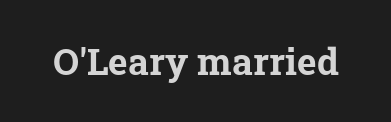
The image shows 37 px bold serif type; set normal letter spacing, not underlined; low stroke contrast and a medium x-height.
